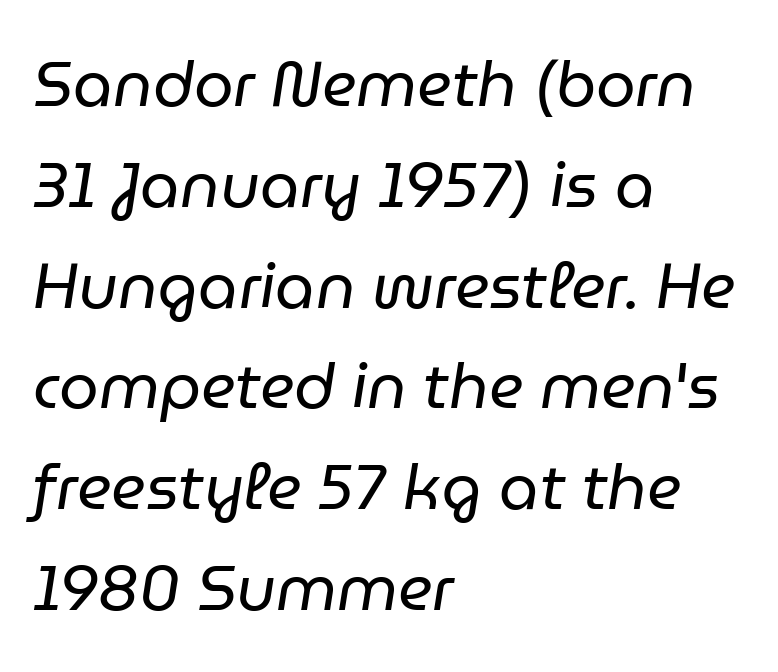
{"italic": "yes", "lean": "right", "slant_degrees": 9, "bold": "no", "weight": "regular", "width": "normal", "stroke_contrast": "low", "x_height": "medium", "monospaced": "no", "underline": "no", "align": "left", "line_spacing": "normal", "line_spacing_ratio": 1.6, "letter_spacing": "normal", "letter_spacing_em": 0.0, "glyph_px": 63}
